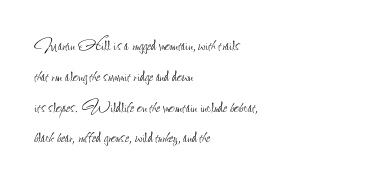
{"bold": "no", "underline": "no", "align": "left", "line_spacing": "normal", "line_spacing_ratio": 1.54, "letter_spacing": "normal", "letter_spacing_em": 0.0, "glyph_px": 20}
